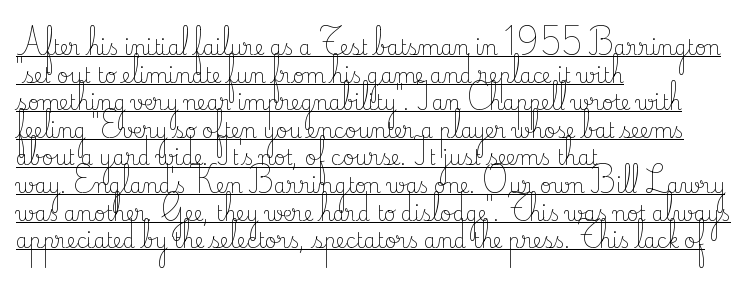
The image shows 20 px text type, upright; set left-aligned, normal line spacing (1.38x), normal letter spacing, underlined.
